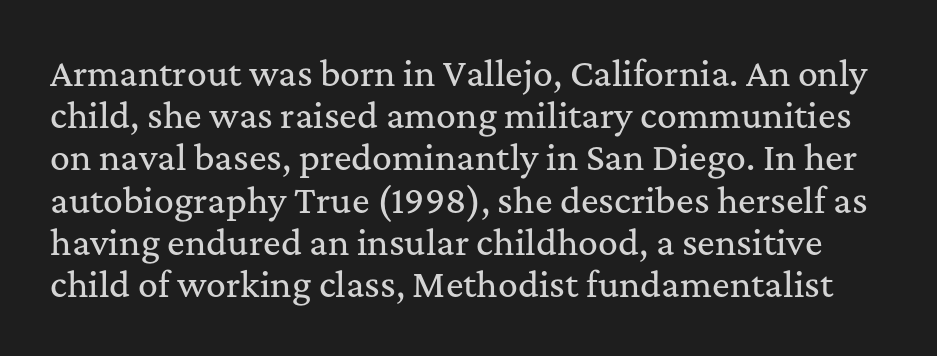
{"serif": "yes", "italic": "no", "width": "normal", "stroke_contrast": "medium", "x_height": "medium", "monospaced": "no", "underline": "no", "line_spacing": "normal", "line_spacing_ratio": 1.28, "letter_spacing": "normal", "letter_spacing_em": 0.0, "glyph_px": 33}
